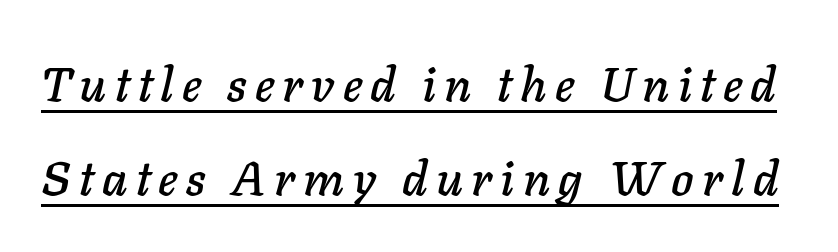
The image shows 48 px text type, italic (leaning right); set loose line spacing (1.95x), underlined; low stroke contrast and a medium x-height.
